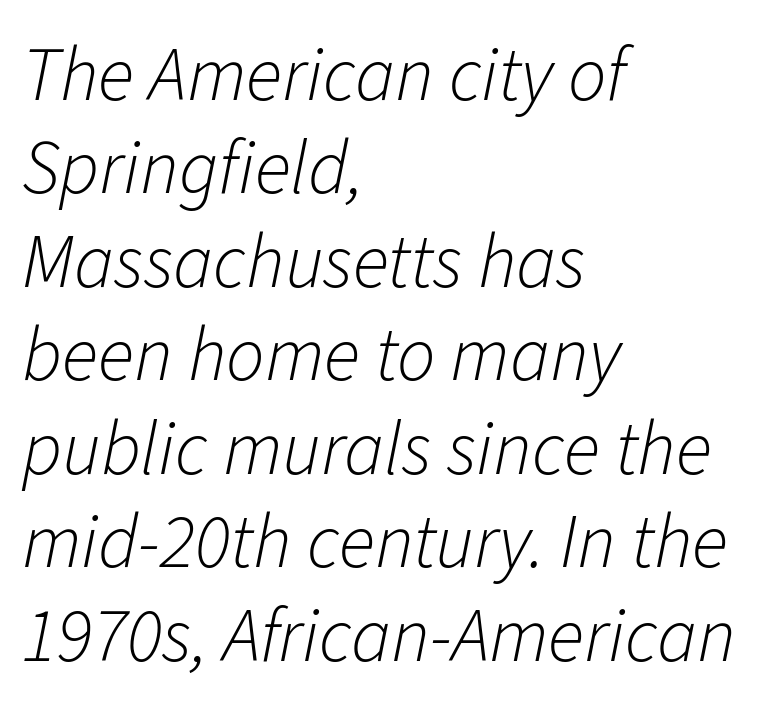
Q: Is the text bold? A: No.
Q: Is the text italic (slanted)? A: Yes, it leans right by about 11 degrees.
Q: Is the text underlined? A: No.
Q: How is the paragraph aligned? A: Left-aligned.
Q: Is the spacing between letters normal or unusually wide? A: Normal.
Q: Width (condensed, normal, or wide)? A: Normal.
Q: Stroke contrast? A: Low.
Q: x-height? A: Medium.
Q: Monospaced? A: No.
